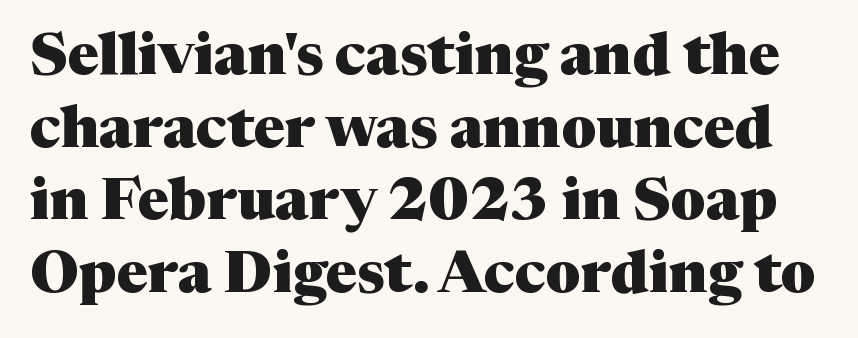
Q: Is the text bold? A: Yes.
Q: Is the text italic (slanted)? A: No, it is upright.
Q: Is the typeface a serif or a sans-serif typeface? A: Serif.
Q: Is the text underlined? A: No.
Q: Is the spacing between letters normal or unusually wide? A: Normal.
Q: Width (condensed, normal, or wide)? A: Normal.
Q: Stroke contrast? A: Medium.
Q: x-height? A: Medium.
Q: Monospaced? A: No.
